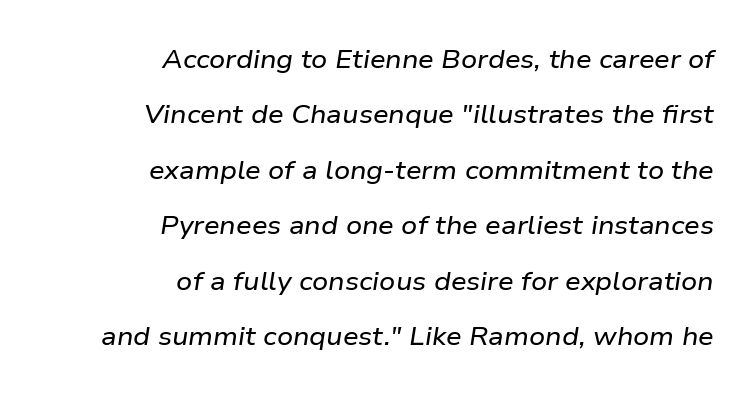
The image shows 25 px text type, italic (leaning right); set right-aligned, loose line spacing (2.22x), normal letter spacing, not underlined.
